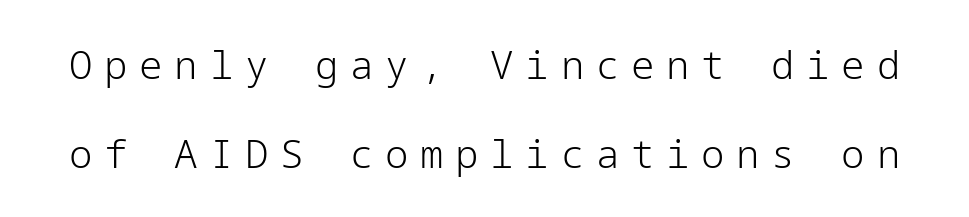
Q: Is the text bold? A: No.
Q: Is the text italic (slanted)? A: No, it is upright.
Q: Is the typeface a serif or a sans-serif typeface? A: Sans-serif.
Q: Is the text underlined? A: No.
Q: Is the spacing between letters normal or unusually wide? A: Unusually wide.
Q: Is the spacing between lines tight, normal or loose? A: Loose.
Q: Width (condensed, normal, or wide)? A: Normal.
Q: Stroke contrast? A: Low.
Q: x-height? A: Medium.
